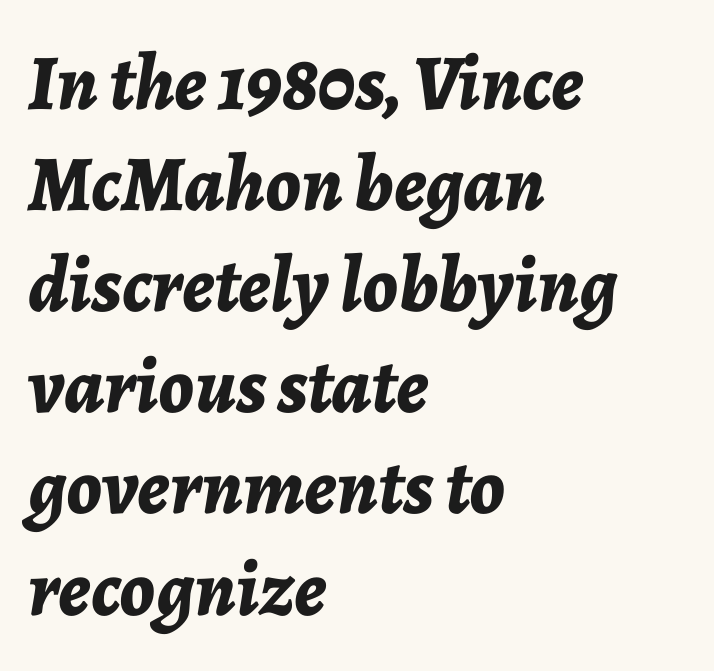
This sample is left-justified, so line endings fall wherever the words run out. Posture: slanted. Baseline-to-baseline distance is the conventional proportion of letter height. Each word holds together tightly as a unit, with standard inter-letter gaps. Proportional: the letters do not fall into vertical columns. The glyphs are unaccompanied by any horizontal stroke below them.
